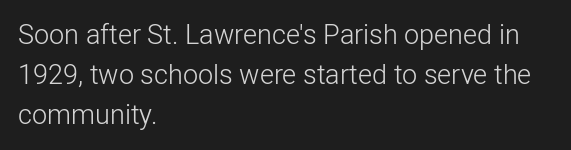
The paragraph shown leans on its left margin. Has an underline been added? It has not. The font's upright variant was chosen for this text. The cut favours lightness, reaching ordinary text weight at its darkest.
